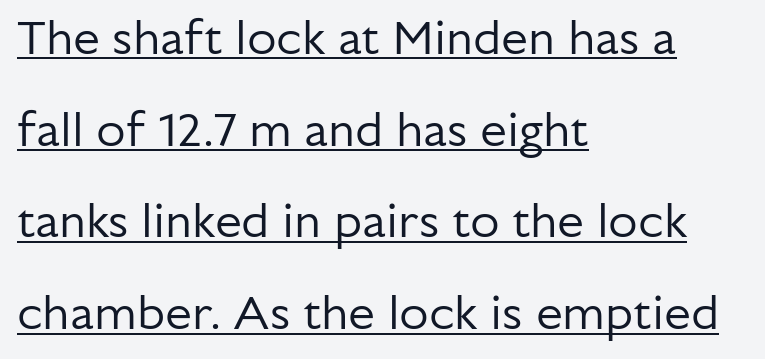
These lines are set flush left with a ragged right edge. Spacing verdict: proportional, widths tailored to each character. In terms of posture, this sample is upright. Letterform terminals end flat and unadorned throughout the passage.
